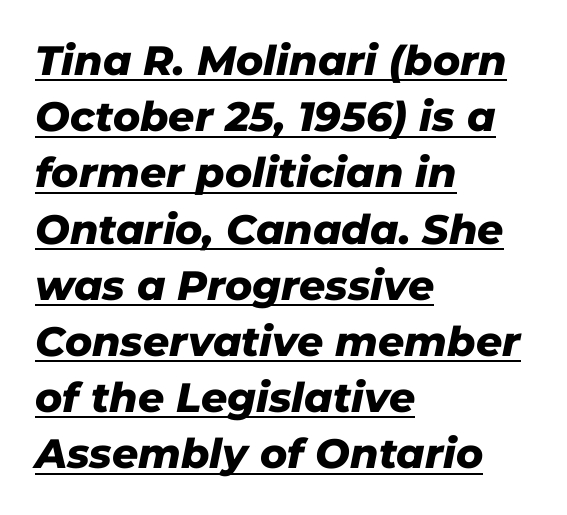
Q: Is the text bold? A: Yes.
Q: Is the text italic (slanted)? A: Yes, it leans right by about 11 degrees.
Q: Is the text underlined? A: Yes.
Q: How is the paragraph aligned? A: Left-aligned.
Q: Is the spacing between letters normal or unusually wide? A: Normal.
Q: Is the spacing between lines tight, normal or loose? A: Normal.
Q: Width (condensed, normal, or wide)? A: Normal.
Q: Stroke contrast? A: Low.
Q: x-height? A: Medium.
Q: Monospaced? A: No.
